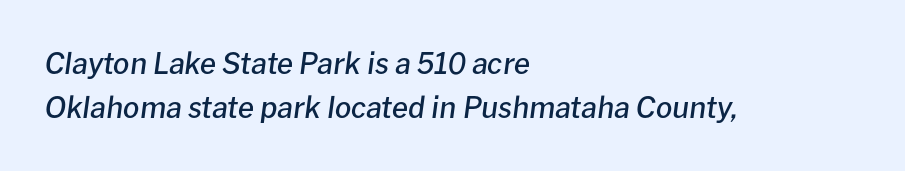
You could call the tracking neutral — neither tight nor loose. Descender tails drop into unmarked territory. The designer left line spacing at the default. The face used here is proportionally spaced, like ordinary book or web type.
